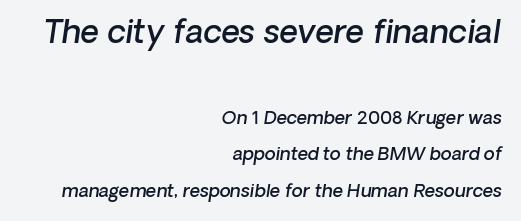
The image shows 32 px semibold type, italic (leaning right); set right-aligned, loose line spacing (2.03x), normal letter spacing, not underlined; the first (top) block is 1.78x larger; low stroke contrast and a medium x-height.
